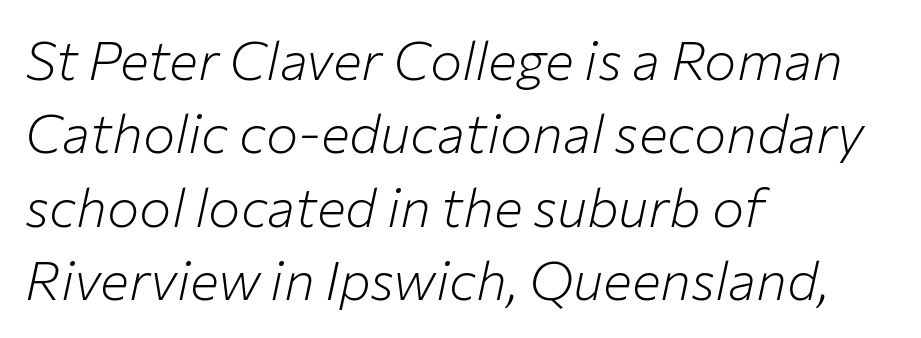
The image shows 54 px light type, italic (leaning right); set left-aligned, normal line spacing (1.36x), normal letter spacing, not underlined; low stroke contrast and a medium x-height.
